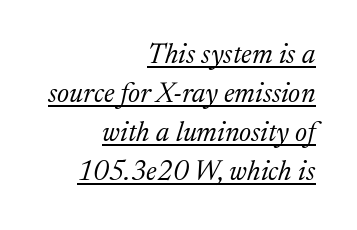
Q: Is the text bold? A: No.
Q: Is the text italic (slanted)? A: Yes, it leans right by about 17 degrees.
Q: Is the typeface a serif or a sans-serif typeface? A: Serif.
Q: Is the text underlined? A: Yes.
Q: How is the paragraph aligned? A: Right-aligned.
Q: Is the spacing between letters normal or unusually wide? A: Normal.
Q: Is the spacing between lines tight, normal or loose? A: Normal.
Q: Width (condensed, normal, or wide)? A: Normal.
Q: Stroke contrast? A: Medium.
Q: x-height? A: Medium.
Q: Monospaced? A: No.
